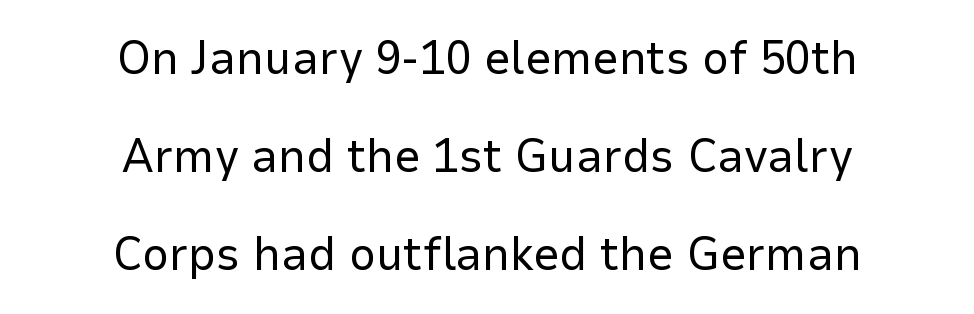
{"serif": "no", "italic": "no", "bold": "no", "weight": "regular", "width": "normal", "stroke_contrast": "low", "x_height": "medium", "monospaced": "no", "underline": "no", "align": "center", "line_spacing": "loose", "line_spacing_ratio": 2.09, "letter_spacing": "normal", "letter_spacing_em": 0.0, "glyph_px": 47}
